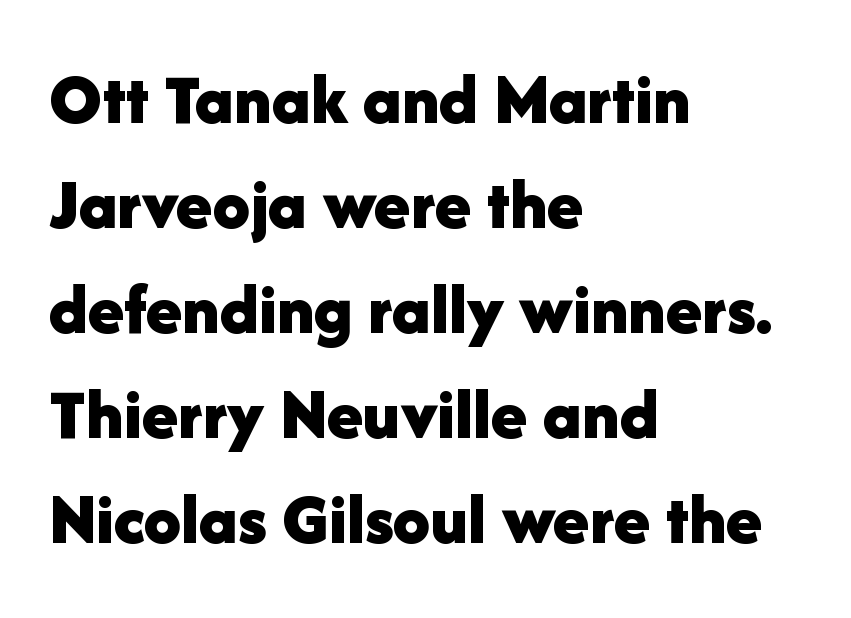
{"serif": "no", "italic": "no", "bold": "yes", "weight": "bold", "width": "normal", "stroke_contrast": "low", "x_height": "medium", "monospaced": "no", "underline": "no", "align": "left", "line_spacing": "normal", "line_spacing_ratio": 1.42, "letter_spacing": "normal", "letter_spacing_em": 0.0, "glyph_px": 74}
